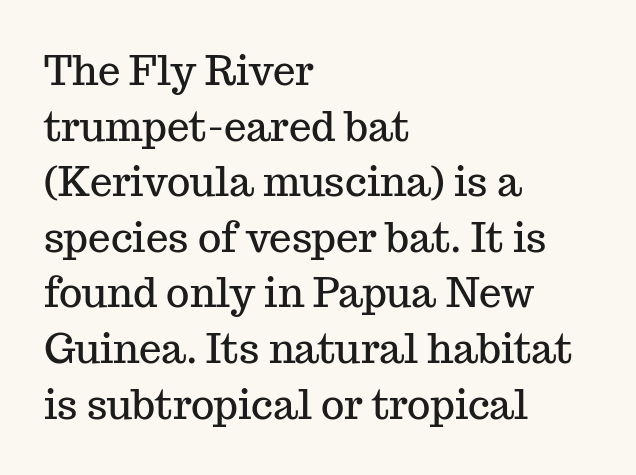
{"serif": "yes", "italic": "no", "width": "normal", "stroke_contrast": "medium", "x_height": "medium", "monospaced": "no", "underline": "no", "align": "left", "line_spacing": "normal", "line_spacing_ratio": 1.39, "letter_spacing": "normal", "letter_spacing_em": 0.0, "glyph_px": 40}
